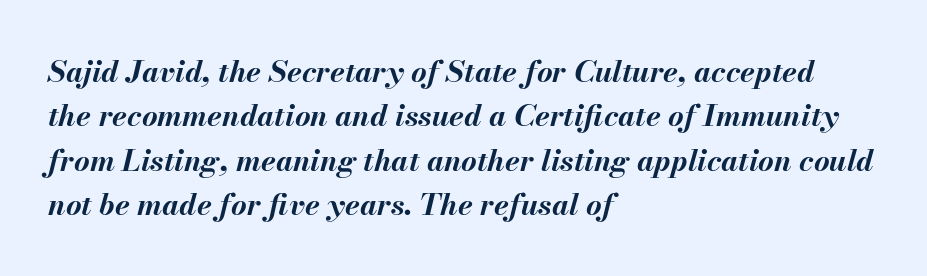
If you drew a line through each stem, it would be angled. Is the type bold? Yes — the strokes are clearly thick and heavy. Does the copy run flush right? No — it runs flush left. The letters sit at their default tracking, neither squeezed nor spread. The block of text has a typical density, with ordinary space between rows. Do the characters align in a grid? No, the font is proportional.
